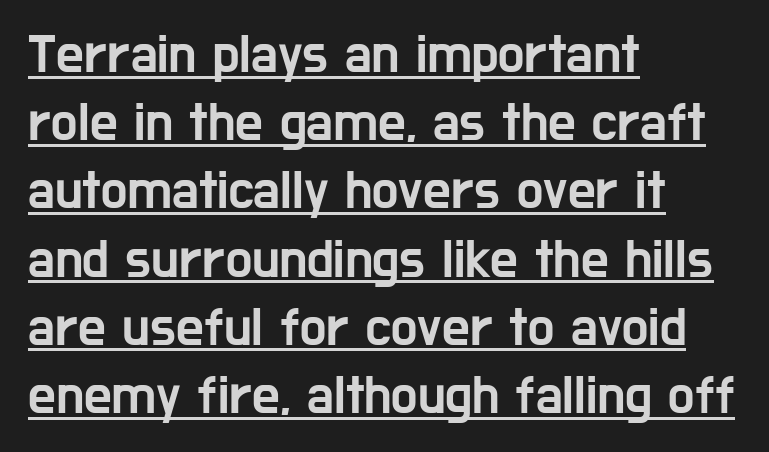
{"serif": "no", "italic": "no", "width": "condensed", "stroke_contrast": "low", "x_height": "medium", "monospaced": "no", "underline": "yes", "align": "left", "line_spacing_ratio": 1.24, "letter_spacing": "normal", "letter_spacing_em": 0.0, "glyph_px": 55}
